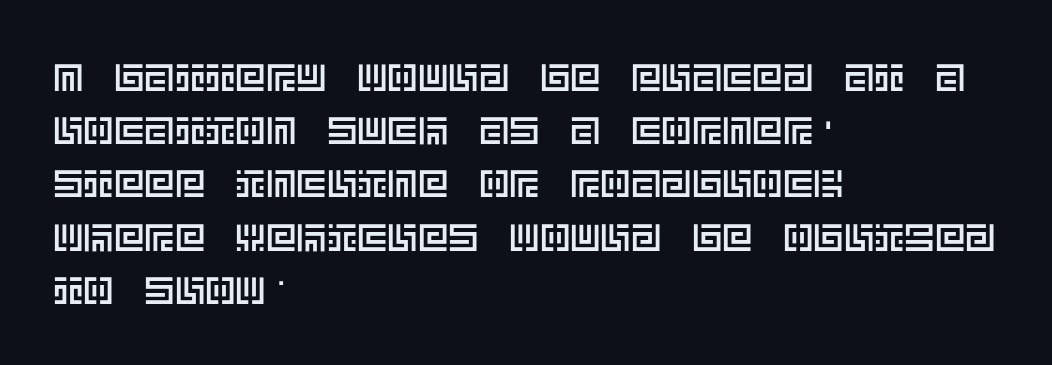
{"italic": "no", "width": "normal", "x_height": "large", "underline": "no", "align": "left", "line_spacing": "normal", "line_spacing_ratio": 1.4, "letter_spacing": "normal", "letter_spacing_em": 0.0, "glyph_px": 38}
